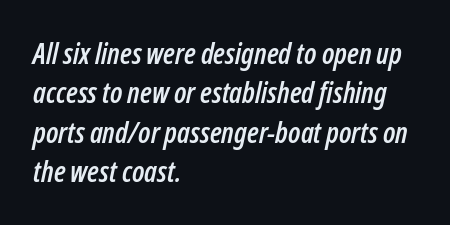
Q: Is the text italic (slanted)? A: Yes, it leans right by about 12 degrees.
Q: Is the text underlined? A: No.
Q: How is the paragraph aligned? A: Left-aligned.
Q: Is the spacing between letters normal or unusually wide? A: Normal.
Q: Is the spacing between lines tight, normal or loose? A: Normal.
Q: Width (condensed, normal, or wide)? A: Condensed.
Q: Stroke contrast? A: Low.
Q: x-height? A: Medium.
Q: Monospaced? A: No.
